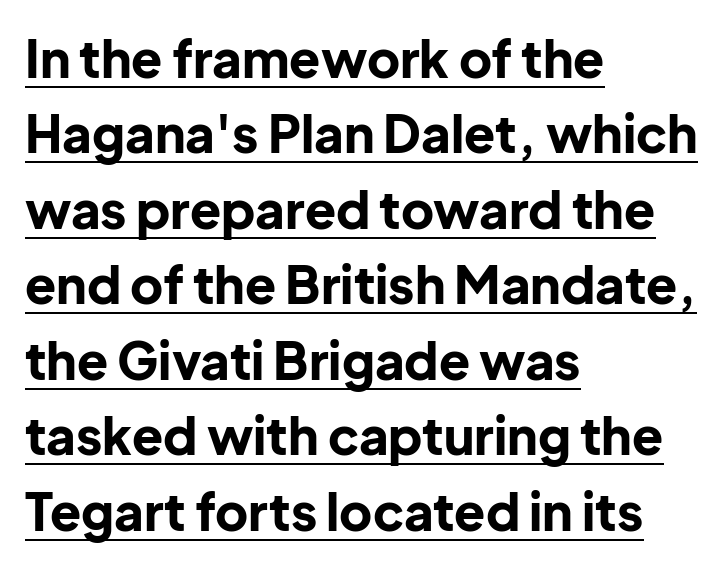
{"serif": "no", "italic": "no", "bold": "yes", "weight": "bold", "width": "normal", "stroke_contrast": "low", "x_height": "medium", "monospaced": "no", "underline": "yes", "align": "left", "line_spacing": "normal", "line_spacing_ratio": 1.48, "letter_spacing": "normal", "letter_spacing_em": 0.0, "glyph_px": 51}
